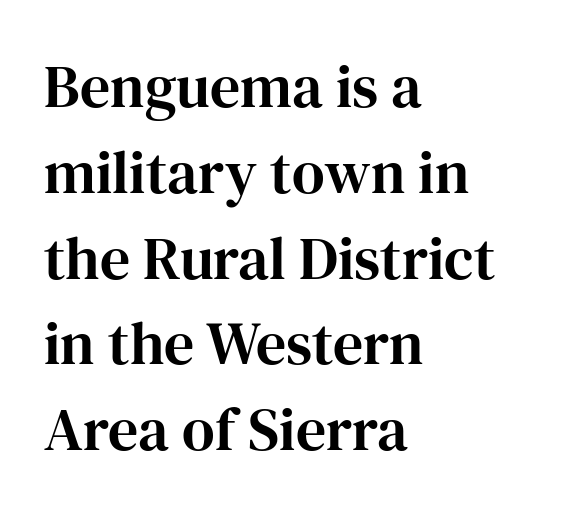
Q: Is the text italic (slanted)? A: No, it is upright.
Q: Is the typeface a serif or a sans-serif typeface? A: Serif.
Q: Is the text underlined? A: No.
Q: How is the paragraph aligned? A: Left-aligned.
Q: Is the spacing between letters normal or unusually wide? A: Normal.
Q: Is the spacing between lines tight, normal or loose? A: Normal.
Q: Width (condensed, normal, or wide)? A: Normal.
Q: Stroke contrast? A: High.
Q: x-height? A: Medium.
Q: Monospaced? A: No.
